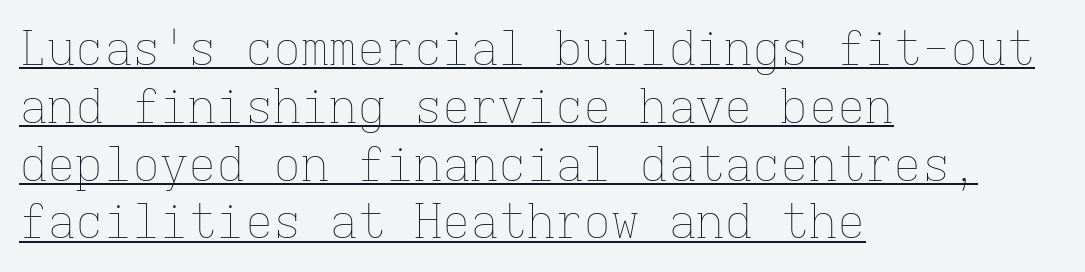
The image shows 47 px thin type, upright, monospaced; set left-aligned, line spacing 1.23x, normal letter spacing, underlined; low stroke contrast and a medium x-height.
